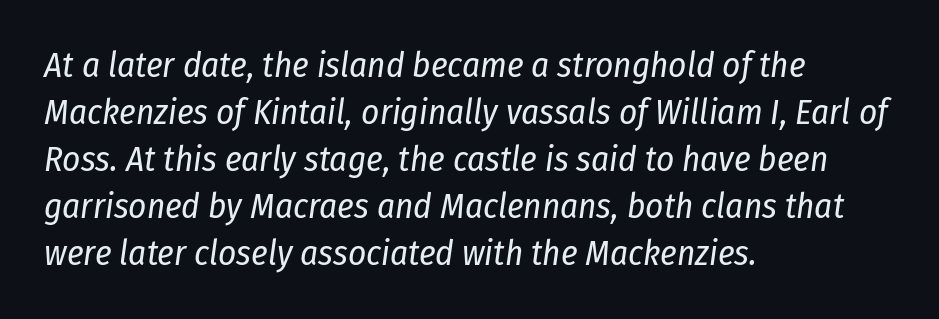
Q: Is the text bold? A: No.
Q: Is the text italic (slanted)? A: Yes, it leans right by about 8 degrees.
Q: Is the text underlined? A: No.
Q: How is the paragraph aligned? A: Left-aligned.
Q: Is the spacing between letters normal or unusually wide? A: Normal.
Q: Is the spacing between lines tight, normal or loose? A: Normal.
Q: Width (condensed, normal, or wide)? A: Condensed.
Q: Stroke contrast? A: Low.
Q: x-height? A: Medium.
Q: Monospaced? A: No.
